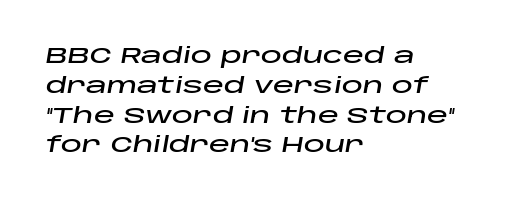
The image shows 21 px text type, italic (leaning right); set left-aligned, normal line spacing (1.42x), normal letter spacing, not underlined.
